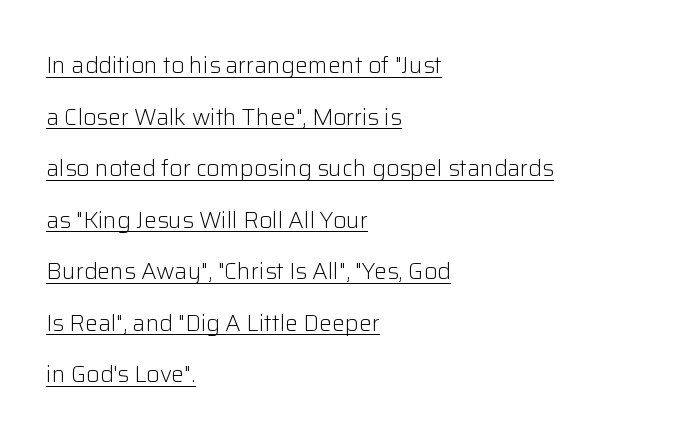
{"italic": "no", "bold": "no", "underline": "yes", "align": "left", "line_spacing": "loose", "line_spacing_ratio": 2.24, "letter_spacing": "normal", "letter_spacing_em": 0.0, "glyph_px": 23}
